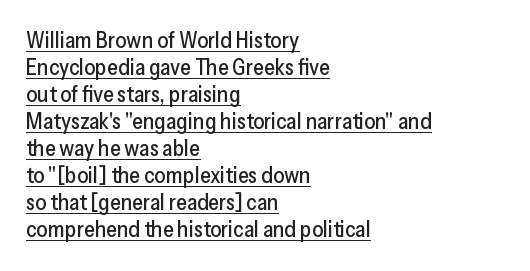
Designer's note — italics off, roman on. Spacing between characters is what you'd get straight out of the box. Left-aligned paragraph, ragged on the right. A baseline rule has been typeset under these characters.
